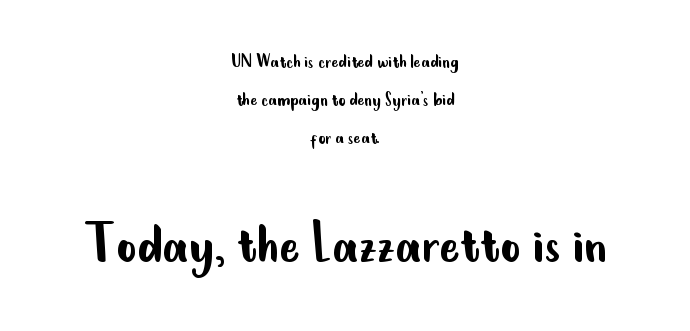
Q: Is the text bold? A: No.
Q: Is the text italic (slanted)? A: No, it is upright.
Q: Is the typeface a serif or a sans-serif typeface? A: Sans-serif.
Q: Is the text underlined? A: No.
Q: How is the paragraph aligned? A: Centered.
Q: Is the spacing between letters normal or unusually wide? A: Normal.
Q: Which block of text is set in a larger size, the first (top) or the second (bottom)? A: The second (bottom) one.
Q: Width (condensed, normal, or wide)? A: Condensed.
Q: Stroke contrast? A: Low.
Q: x-height? A: Small.
Q: Monospaced? A: No.
